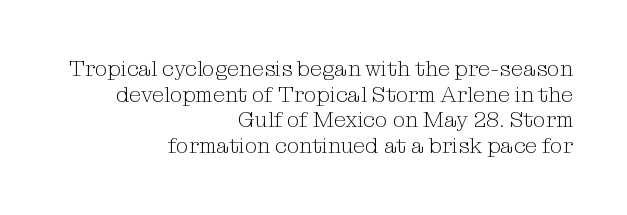
Letters have the restrained weight of plain body copy at most. Tracking here is standard; glyphs follow each other at the usual distance. Posture: vertical. The zone under the glyphs is completely vacant. The rendering anchors every line to the right-hand side.
